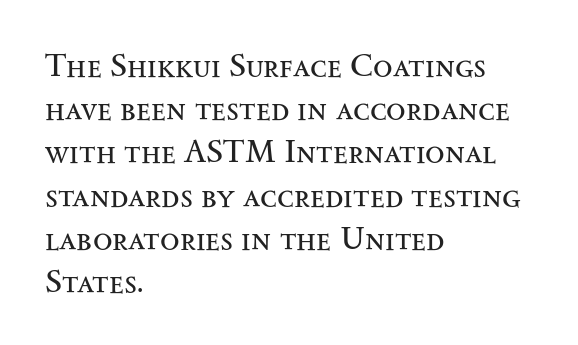
I'd call this a serif setting — the letters wear small feet. These lines are rendered in a variable-pitch font. The space directly below the letters is spotless. Characters follow at the spacing the type designer built in. Typeset ragged right — the left edge is the straight one.
